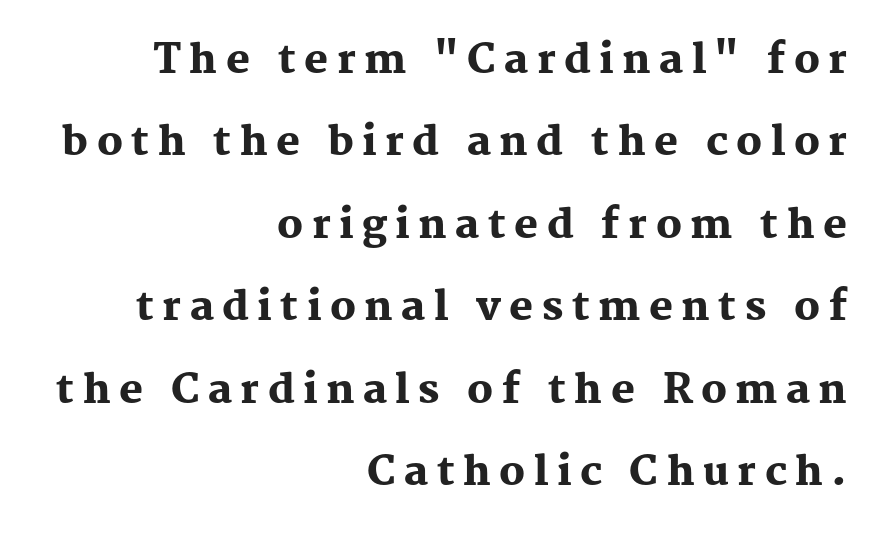
The lines in this sample share a right terminus and differ only in where they begin. Unlike a clean sans, this face finishes its strokes with serifs. Varying glyph widths throughout — classic text-font behaviour. How heavy is the stroke? Heavy — this is a bold.
